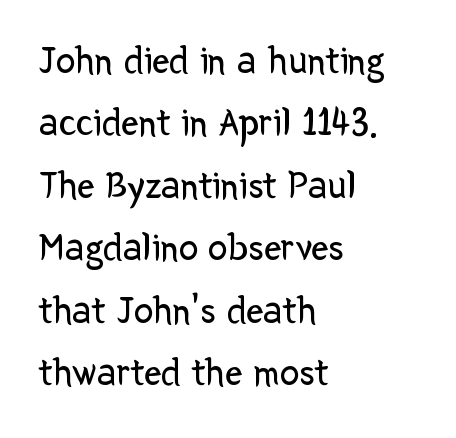
The image shows 39 px regular-weight sans-serif type, upright; set left-aligned, normal line spacing (1.6x), normal letter spacing, not underlined; low stroke contrast and a medium x-height.
